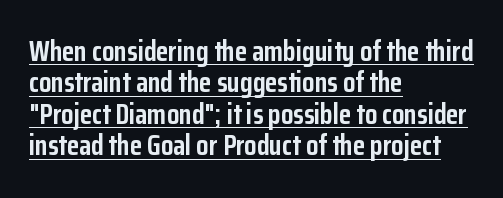
The image shows 28 px semibold, condensed sans-serif type, upright; set left-aligned, tight line spacing (1.12x), normal letter spacing, underlined; low stroke contrast and a medium x-height.
